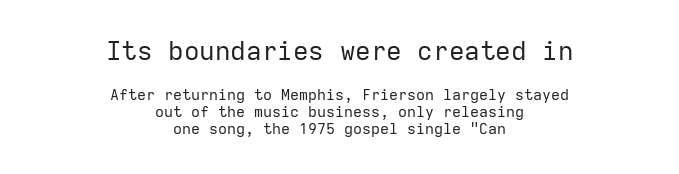
Q: Is the text bold? A: No.
Q: Is the text italic (slanted)? A: No, it is upright.
Q: Is the text underlined? A: No.
Q: How is the paragraph aligned? A: Centered.
Q: Is the spacing between letters normal or unusually wide? A: Normal.
Q: Is the spacing between lines tight, normal or loose? A: Tight.
Q: Which block of text is set in a larger size, the first (top) or the second (bottom)? A: The first (top) one.
